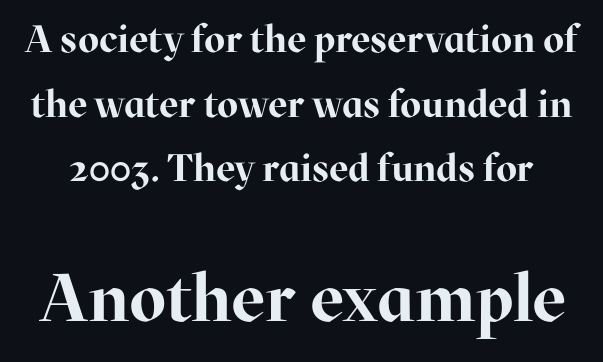
The image shows 67 px bold serif type, upright; set normal line spacing (1.7x), normal letter spacing, not underlined; the second (bottom) block is 1.76x larger; high stroke contrast and a medium x-height.
